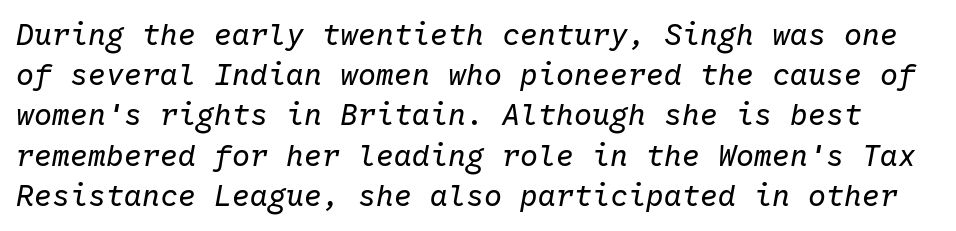
Q: Is the text bold? A: No.
Q: Is the text italic (slanted)? A: Yes, it leans right by about 10 degrees.
Q: Is the text underlined? A: No.
Q: Is the spacing between letters normal or unusually wide? A: Normal.
Q: Is the spacing between lines tight, normal or loose? A: Normal.
Q: Width (condensed, normal, or wide)? A: Normal.
Q: Stroke contrast? A: Low.
Q: x-height? A: Medium.
Q: Monospaced? A: Yes.
